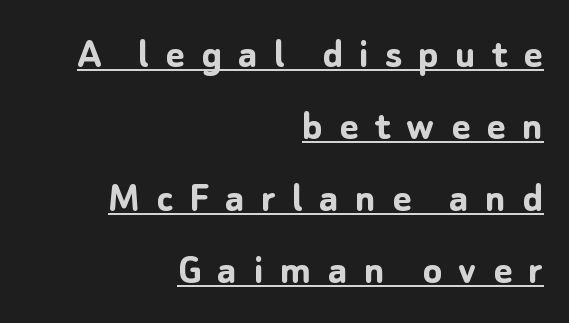
Glyph-to-glyph distance is far greater than everyday printed text. The rendered words wear a rule along their underside. In terms of letterform style, serifs are entirely absent. Each letter keeps its own natural width here, so spacing adapts to shape.
